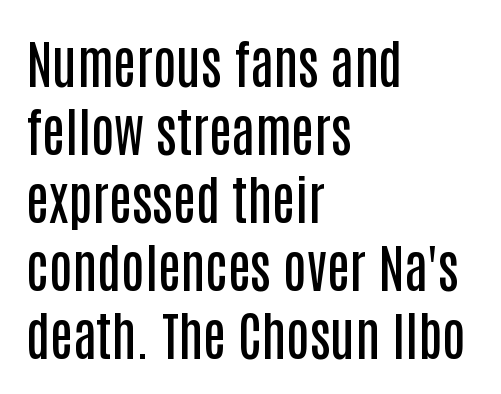
Slightly chunky letters — semibold, I'd say, not full bold. The glyphs are unaccompanied by any horizontal stroke below them. The letters advance in unequal steps, a hallmark of proportional type. Compared with typical body copy, the letter spacing here is the same.
